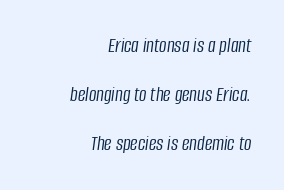
The image shows 21 px text type, italic (leaning right); set right-aligned, loose line spacing (2.33x), normal letter spacing, not underlined.
